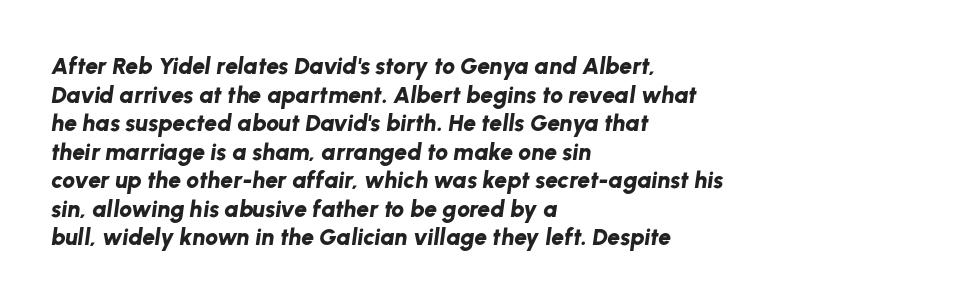
Characters are canted at an angle relative to the baseline's perpendicular. What stands out about the letter spacing? Nothing — it is the standard amount. A dark, heavy texture on the line: the type is bold. The gap between lines stays unmarked.
